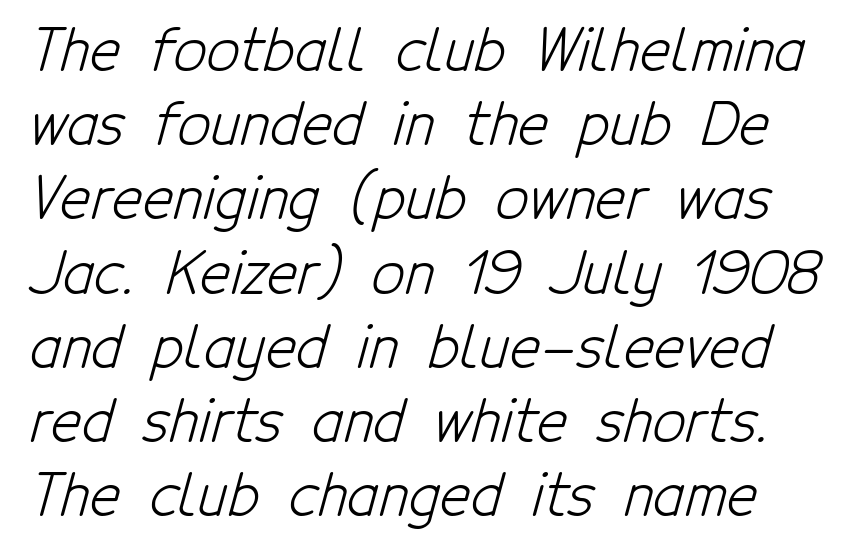
A bare baseline throughout the passage. I'd call this a sans setting — the letters go barefoot. The tracking reads as untouched default to a designer's eye. Spacing verdict: proportional, widths tailored to each character.
